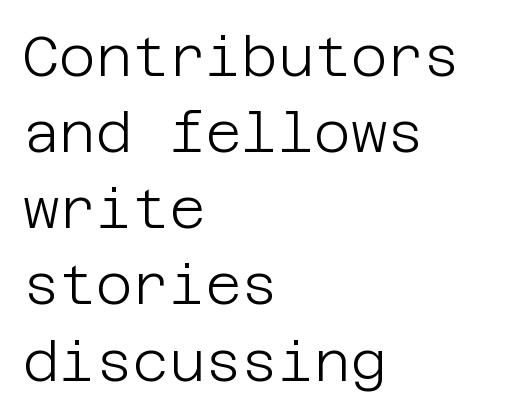
Q: Is the text bold? A: No.
Q: Is the text italic (slanted)? A: No, it is upright.
Q: Is the typeface a serif or a sans-serif typeface? A: Sans-serif.
Q: Is the text underlined? A: No.
Q: How is the paragraph aligned? A: Left-aligned.
Q: Is the spacing between letters normal or unusually wide? A: Normal.
Q: Is the spacing between lines tight, normal or loose? A: Normal.
Q: Width (condensed, normal, or wide)? A: Normal.
Q: Stroke contrast? A: Low.
Q: x-height? A: Large.
